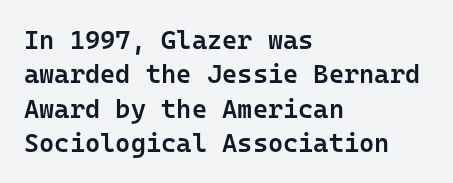
Q: Is the text bold? A: Semi-bold.
Q: Is the text italic (slanted)? A: No, it is upright.
Q: Is the text underlined? A: No.
Q: How is the paragraph aligned? A: Left-aligned.
Q: Is the spacing between letters normal or unusually wide? A: Normal.
Q: Is the spacing between lines tight, normal or loose? A: Normal.
